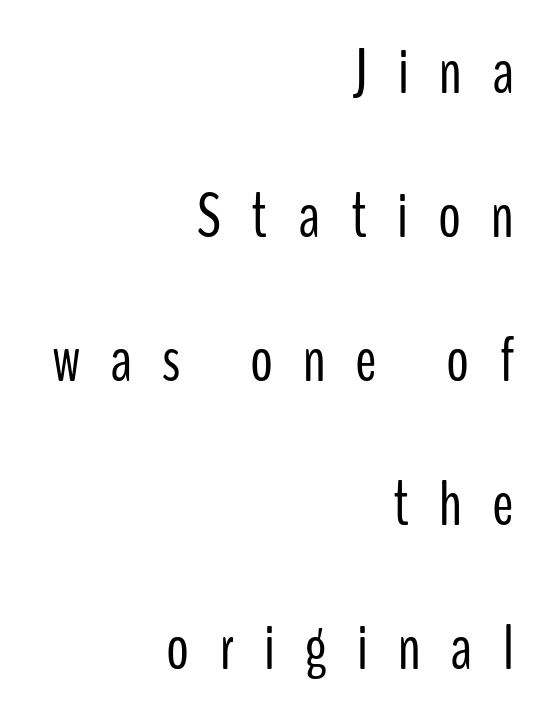
The glyphs are unaccompanied by any horizontal stroke below them. You could not count columns in this text — the font is proportionally spaced. You could fit nearly another row in the gap between these rows. What kind of face is this? One without serifs — a sans. The compositor pushed each line to the right boundary. Every stem runs plumb, perpendicular to the baseline.
